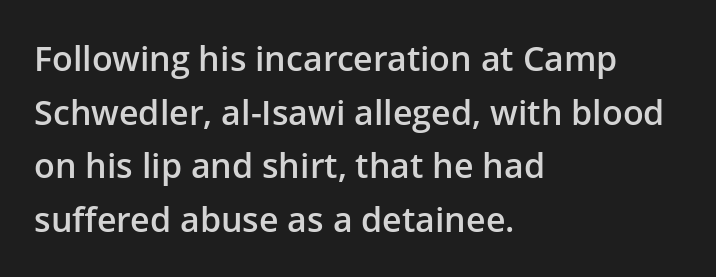
Q: Is the text bold? A: Semi-bold.
Q: Is the text italic (slanted)? A: No, it is upright.
Q: Is the typeface a serif or a sans-serif typeface? A: Sans-serif.
Q: Is the text underlined? A: No.
Q: How is the paragraph aligned? A: Left-aligned.
Q: Is the spacing between letters normal or unusually wide? A: Normal.
Q: Is the spacing between lines tight, normal or loose? A: Normal.
Q: Width (condensed, normal, or wide)? A: Normal.
Q: Stroke contrast? A: Low.
Q: x-height? A: Medium.
Q: Monospaced? A: No.
